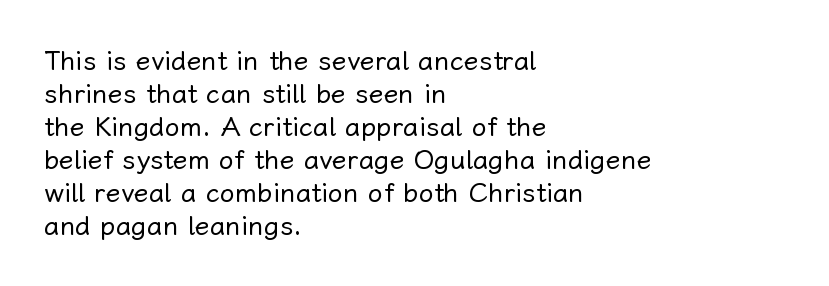
{"italic": "no", "bold": "no", "underline": "no", "align": "left", "line_spacing_ratio": 1.22, "letter_spacing": "normal", "letter_spacing_em": 0.0, "glyph_px": 27}
